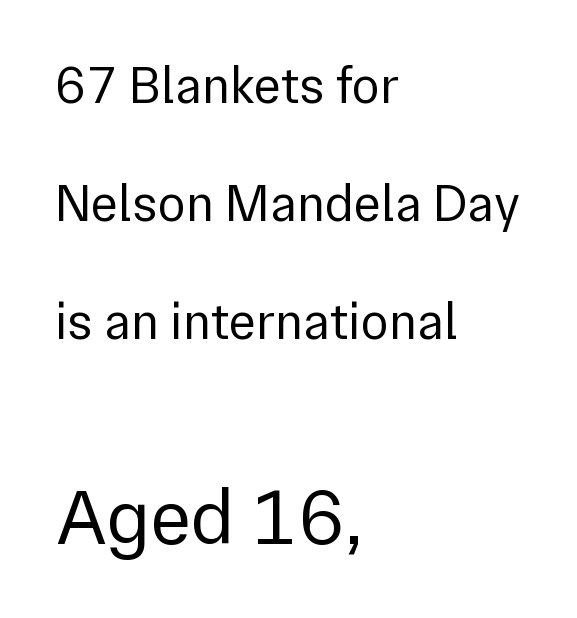
The image shows 78 px regular-weight sans-serif type, upright; set left-aligned, loose line spacing (2.27x), normal letter spacing, not underlined; the second (bottom) block is 1.5x larger; a medium x-height.
